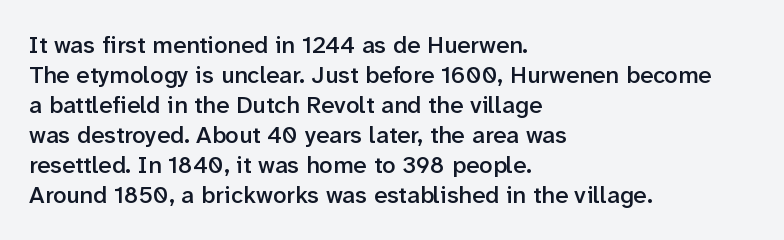
{"italic": "no", "bold": "semi", "underline": "no", "align": "left", "line_spacing": "normal", "line_spacing_ratio": 1.25, "letter_spacing": "normal", "letter_spacing_em": 0.0, "glyph_px": 24}
